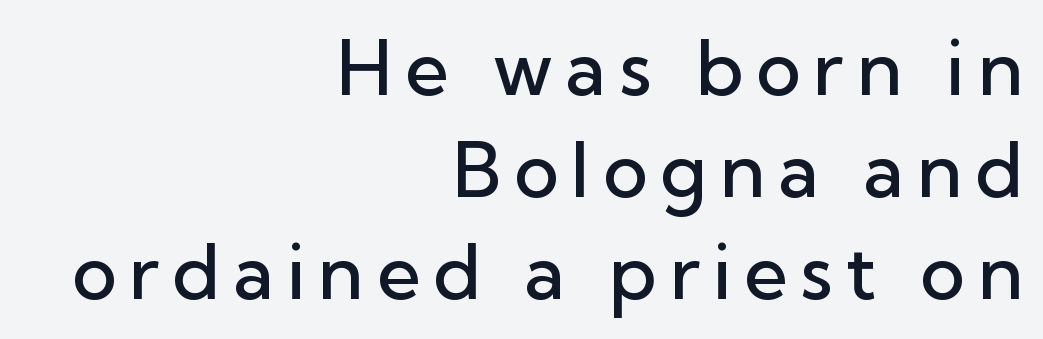
{"serif": "no", "italic": "no", "bold": "semi", "weight": "semibold", "width": "normal", "stroke_contrast": "low", "x_height": "medium", "monospaced": "no", "underline": "no", "align": "right", "line_spacing": "normal", "line_spacing_ratio": 1.34, "glyph_px": 76}
